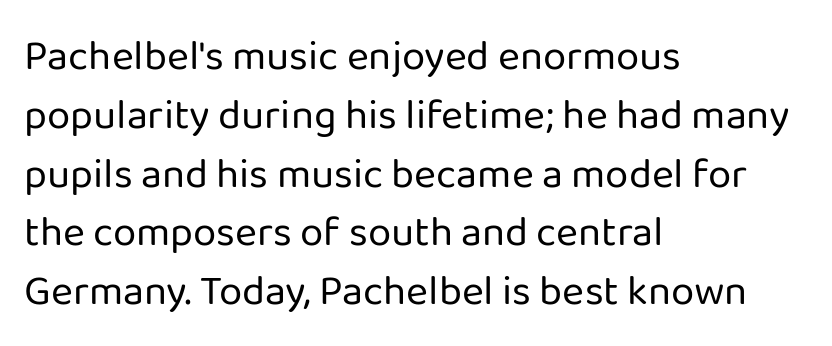
The image shows 42 px regular-weight sans-serif type, upright; set left-aligned, normal line spacing (1.4x), normal letter spacing, not underlined; low stroke contrast and a medium x-height.
